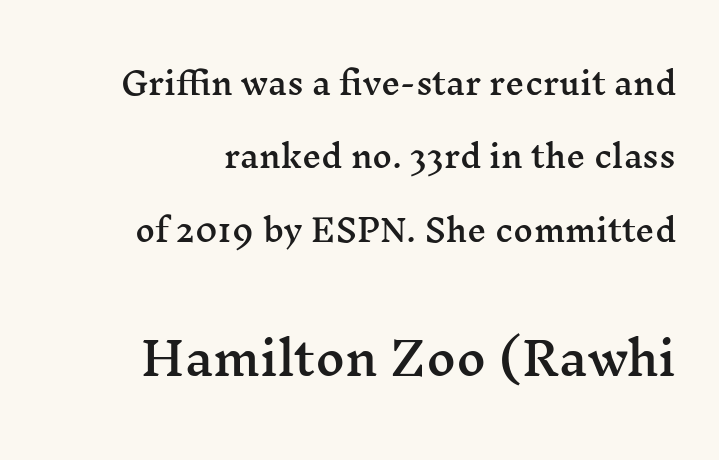
{"serif": "yes", "italic": "no", "width": "wide", "stroke_contrast": "medium", "x_height": "medium", "monospaced": "no", "underline": "no", "align": "right", "line_spacing": "loose", "line_spacing_ratio": 2.45, "letter_spacing": "normal", "letter_spacing_em": 0.0, "larger_block": "second", "size_ratio": 1.5, "glyph_px": 45}
